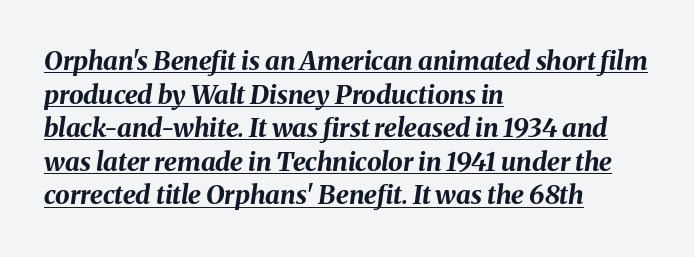
The image shows 26 px bold type, italic (leaning right); set left-aligned, normal line spacing (1.29x), normal letter spacing, underlined.
